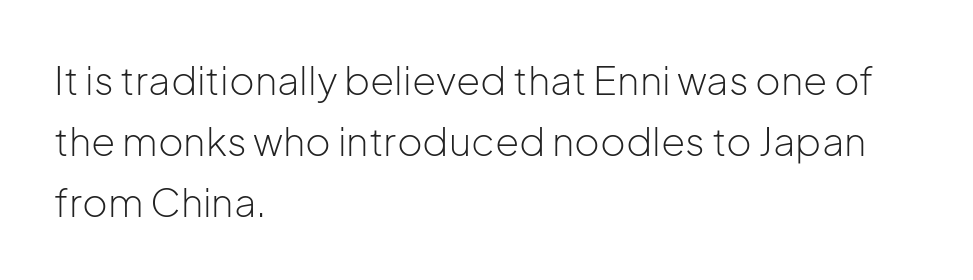
Font category for this specimen: sans-serif. Any mark beneath the type? The region is blank. Compared with a typical body face, this is equally light or lighter still. Each letter keeps its own natural width here, so spacing adapts to shape.
